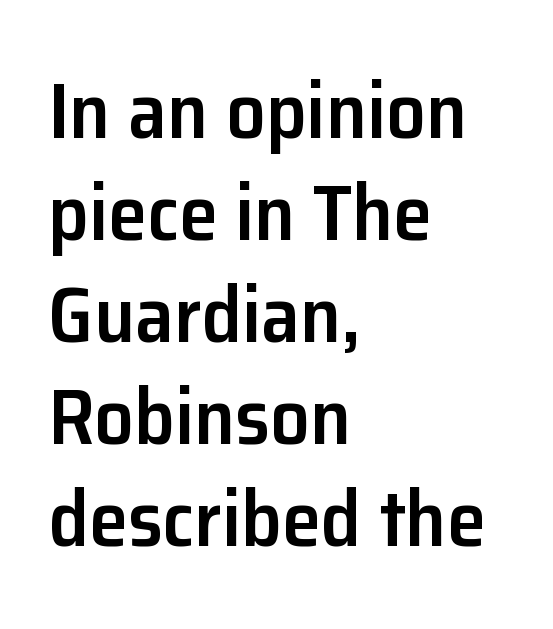
The image shows 79 px semibold sans-serif type, upright; set left-aligned, normal line spacing (1.29x), normal letter spacing, not underlined; low stroke contrast and a medium x-height.
